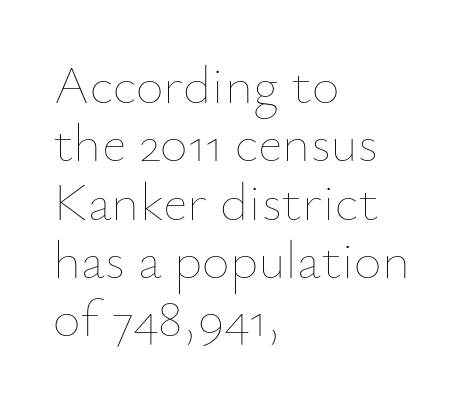
Q: Is the text bold? A: No.
Q: Is the text italic (slanted)? A: No, it is upright.
Q: Is the text underlined? A: No.
Q: How is the paragraph aligned? A: Left-aligned.
Q: Is the spacing between letters normal or unusually wide? A: Normal.
Q: Is the spacing between lines tight, normal or loose? A: Tight.
Q: Width (condensed, normal, or wide)? A: Normal.
Q: Stroke contrast? A: Low.
Q: x-height? A: Small.
Q: Monospaced? A: No.
